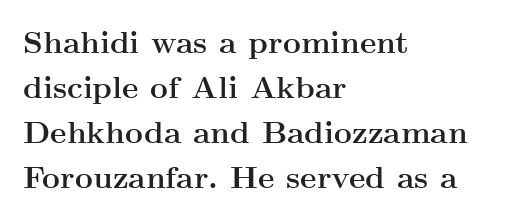
Q: Is the text bold? A: Yes.
Q: Is the text italic (slanted)? A: No, it is upright.
Q: Is the typeface a serif or a sans-serif typeface? A: Serif.
Q: Is the text underlined? A: No.
Q: How is the paragraph aligned? A: Left-aligned.
Q: Is the spacing between letters normal or unusually wide? A: Normal.
Q: Is the spacing between lines tight, normal or loose? A: Normal.
Q: Width (condensed, normal, or wide)? A: Wide.
Q: Stroke contrast? A: Medium.
Q: x-height? A: Small.
Q: Monospaced? A: No.
